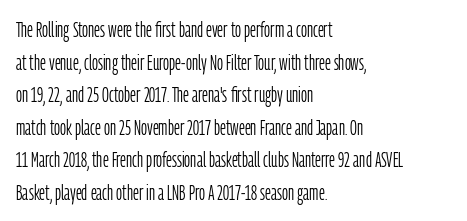
Q: Is the text bold? A: No.
Q: Is the text italic (slanted)? A: No, it is upright.
Q: Is the text underlined? A: No.
Q: How is the paragraph aligned? A: Left-aligned.
Q: Is the spacing between letters normal or unusually wide? A: Normal.
Q: Is the spacing between lines tight, normal or loose? A: Normal.
